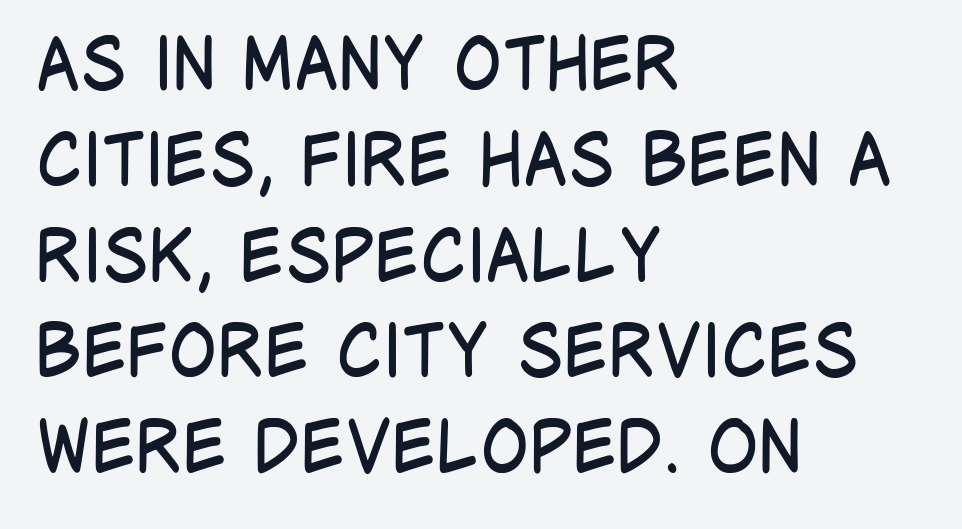
The paragraph has a hard left edge and a soft right edge. The horizontal fit of the characters is conventional and even. Notice how the stems are strictly vertical — no italics here. Does the leading feel generous? No, just average.
